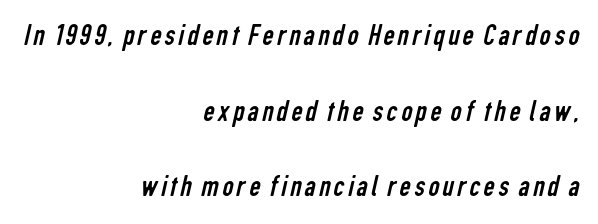
Q: Is the text bold? A: No.
Q: Is the typeface a serif or a sans-serif typeface? A: Sans-serif.
Q: Is the text underlined? A: No.
Q: How is the paragraph aligned? A: Right-aligned.
Q: Is the spacing between lines tight, normal or loose? A: Loose.
Q: Width (condensed, normal, or wide)? A: Condensed.
Q: Stroke contrast? A: Low.
Q: x-height? A: Medium.
Q: Monospaced? A: No.
